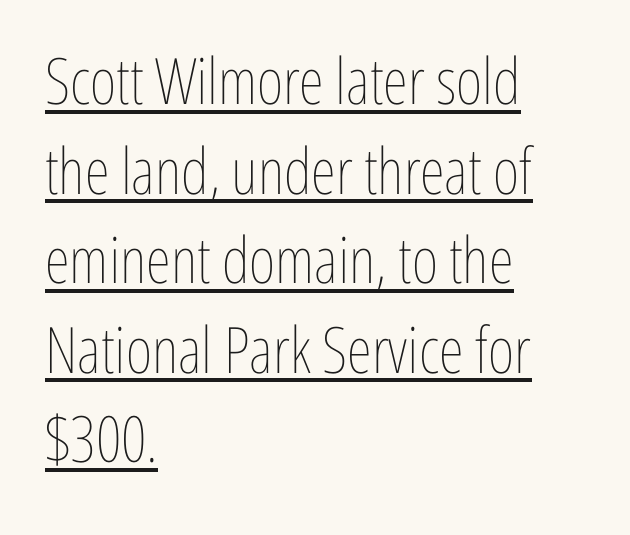
The image shows 64 px thin, condensed type, upright; set left-aligned, normal line spacing (1.4x), normal letter spacing, underlined; low stroke contrast and a medium x-height.
